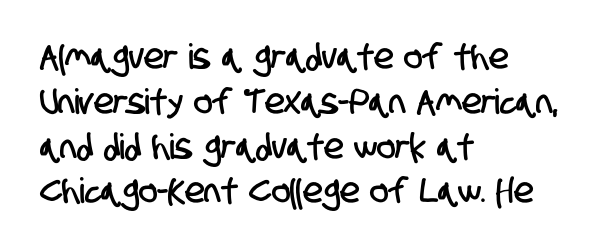
The image shows 35 px condensed sans-serif type; set left-aligned, normal line spacing (1.28x), normal letter spacing, not underlined; low stroke contrast and a large x-height.
